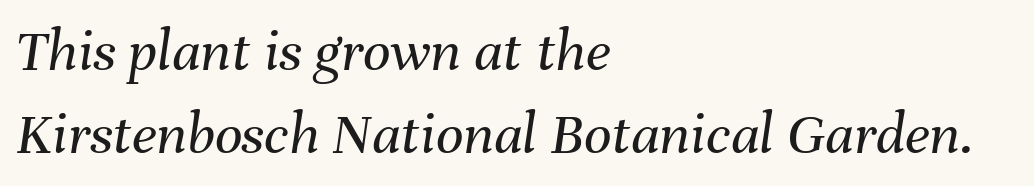
Line starts are locked; line ends wander. No chunkiness to these letters — they're not bold. Short note: letters normally spaced. Characters are canted at an angle relative to the baseline's perpendicular. The face used here is proportionally spaced, like ordinary book or web type.
